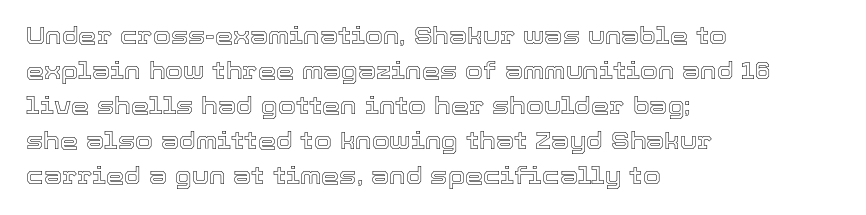
Left-aligned paragraph, ragged on the right. This sample uses an upright cut, with every glyph sitting square on the baseline. Only glyphs here, with clear space below each row. In terms of letterspacing, this is plain default setting. The line-height multiplier appears to be the usual default.
